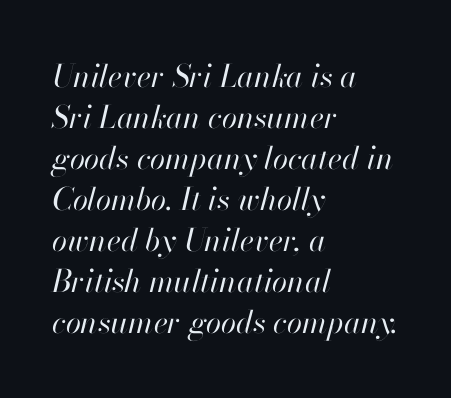
Weight class: somewhere from thin through regular. Character widths vary here, with narrow letters taking less room than wide ones. How are the letters spaced? Ordinarily, with no added tracking. The passage is arranged the way most books set body copy — flush left. Vertical spacing — default. The face used here has a pronounced slope to its letters.
